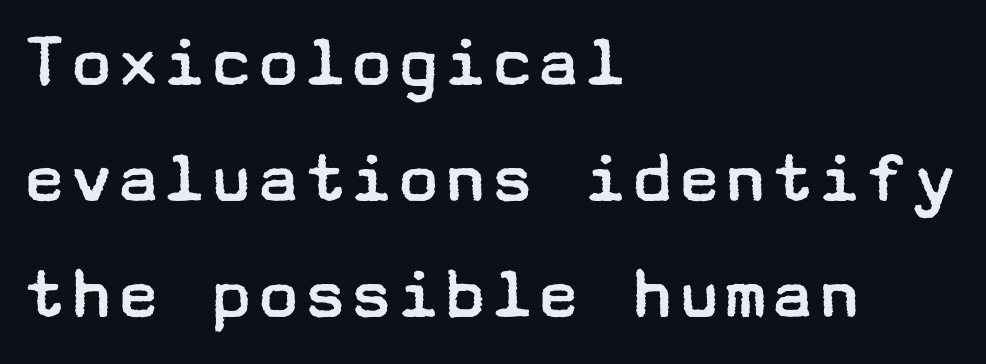
The zone under the glyphs is completely vacant. Upright lettering throughout. Look at the bottom of the vertical strokes: they stop flat, with no serifs. Every row of glyphs begins at an identical x-position on the left. One glance says typical: line gaps are just what's usual.
